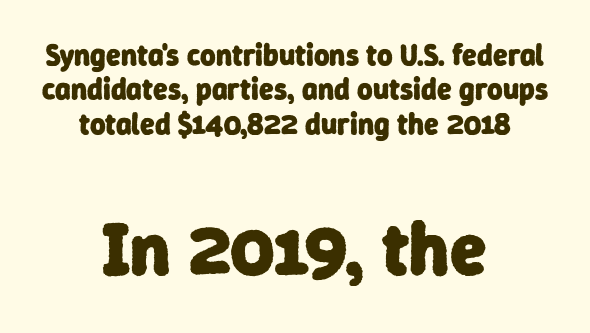
Standard letterfit; no display-style spreading of the glyphs. The sample has been set heavy, in full bold. The text block is weighted toward neither margin, spreading evenly from the middle. Varying glyph widths throughout — classic text-font behaviour. Vertical spacing — tight.
